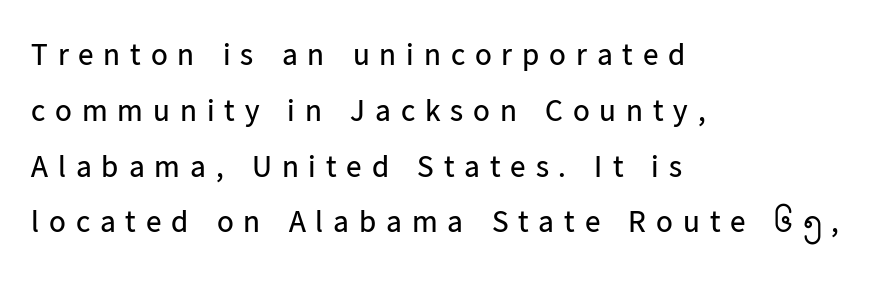
Q: Is the text bold? A: No.
Q: Is the text italic (slanted)? A: No, it is upright.
Q: Is the typeface a serif or a sans-serif typeface? A: Sans-serif.
Q: Is the text underlined? A: No.
Q: How is the paragraph aligned? A: Left-aligned.
Q: Is the spacing between letters normal or unusually wide? A: Unusually wide.
Q: Width (condensed, normal, or wide)? A: Normal.
Q: Stroke contrast? A: Low.
Q: x-height? A: Medium.
Q: Monospaced? A: No.
